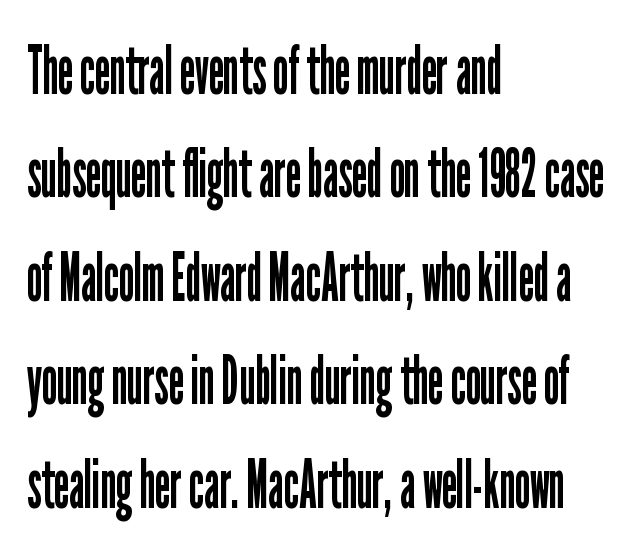
{"serif": "no", "italic": "no", "bold": "no", "weight": "regular", "width": "condensed", "stroke_contrast": "low", "x_height": "medium", "monospaced": "no", "underline": "no", "align": "left", "line_spacing": "normal", "line_spacing_ratio": 1.5, "letter_spacing": "normal", "letter_spacing_em": 0.0, "glyph_px": 69}
